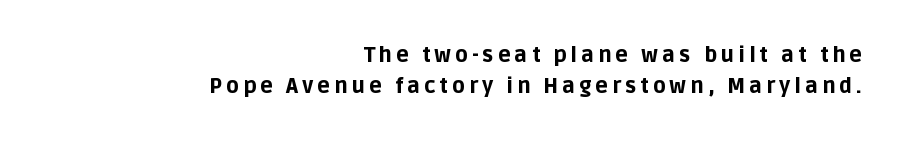
{"italic": "no", "bold": "yes", "underline": "no", "align": "right", "line_spacing": "normal", "line_spacing_ratio": 1.48, "glyph_px": 21}
